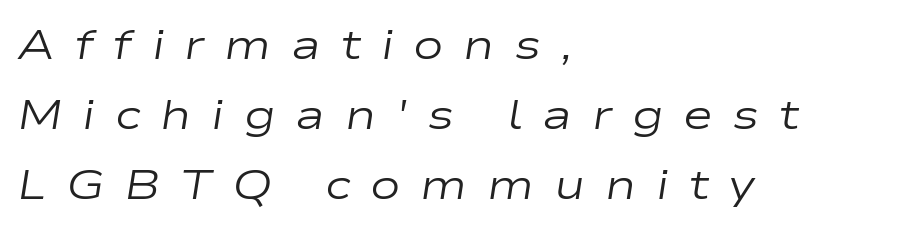
Q: Is the text bold? A: No.
Q: Is the text italic (slanted)? A: Yes, it leans right by about 9 degrees.
Q: Is the text underlined? A: No.
Q: How is the paragraph aligned? A: Left-aligned.
Q: Is the spacing between letters normal or unusually wide? A: Unusually wide.
Q: Width (condensed, normal, or wide)? A: Wide.
Q: Stroke contrast? A: Low.
Q: x-height? A: Medium.
Q: Monospaced? A: No.
